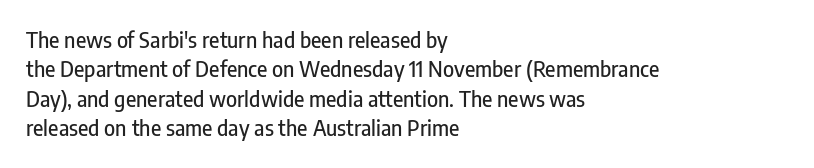
If you drew a ruler down the left edge, every line would touch it. The foot of each line stays bare and open. What's the leading like? Ordinary, nothing unusual. The axis of the letterforms is exactly vertical. Observe the ordinary spacing: letters are neighbours, not strangers.
